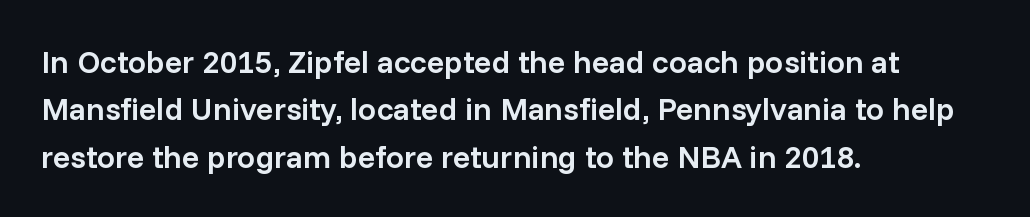
{"serif": "no", "italic": "no", "bold": "semi", "weight": "semibold", "width": "normal", "stroke_contrast": "low", "x_height": "medium", "monospaced": "no", "underline": "no", "align": "left", "line_spacing": "normal", "line_spacing_ratio": 1.48, "letter_spacing": "normal", "letter_spacing_em": 0.0, "glyph_px": 32}
